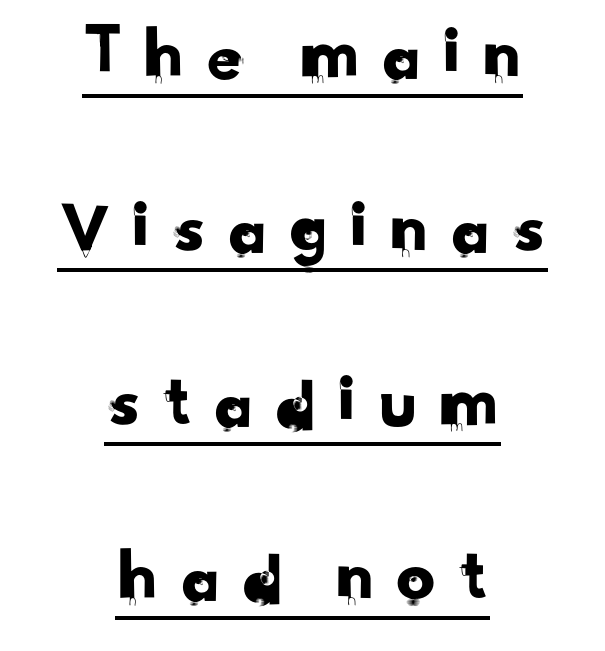
The image shows 77 px sans-serif type; set centered, loose line spacing (2.26x), unusually wide letter spacing (+0.23 em), underlined; low stroke contrast and a small x-height.
